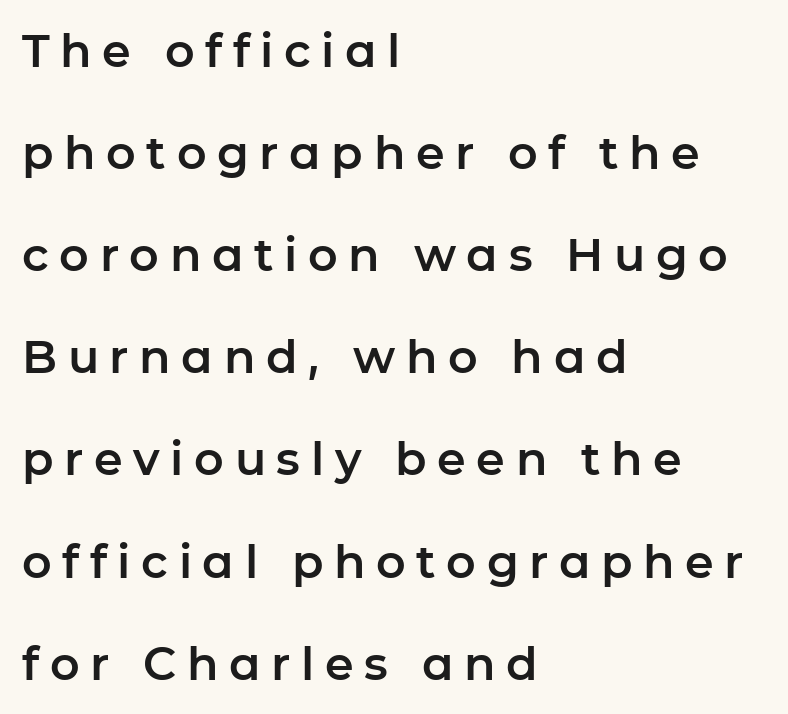
The image shows 46 px sans-serif type, upright; set left-aligned, loose line spacing (2.22x), unusually wide letter spacing (+0.23 em), not underlined; low stroke contrast and a medium x-height.
